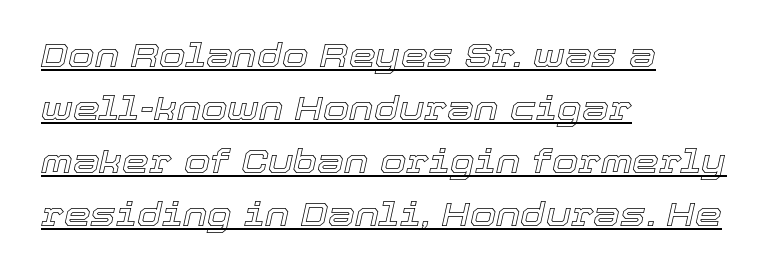
In terms of leading, this rendering sits right in the middle. There's an unmistakable incline to the writing here. All the whitespace from short lines collects on the right. A rule runs beneath these lines of type.
